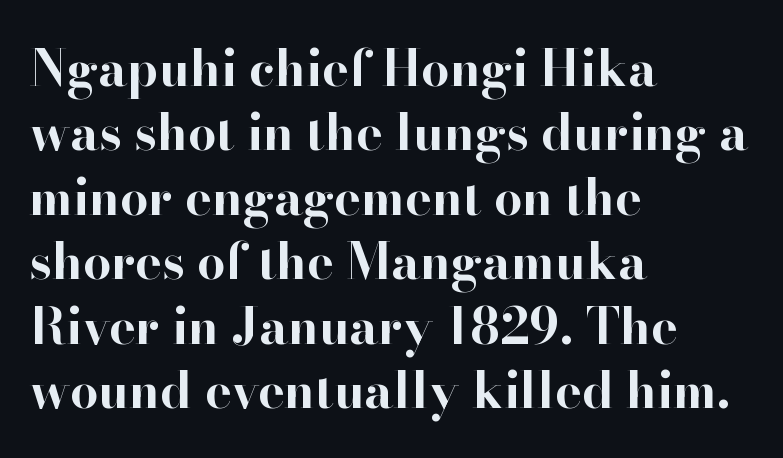
{"serif": "yes", "italic": "no", "bold": "yes", "weight": "bold", "width": "normal", "stroke_contrast": "high", "x_height": "small", "monospaced": "no", "underline": "no", "align": "left", "line_spacing": "normal", "line_spacing_ratio": 1.29, "letter_spacing": "normal", "letter_spacing_em": 0.0, "glyph_px": 50}
